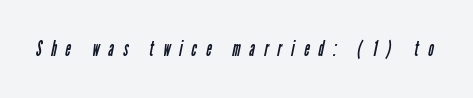
Students, note that the glyphs here are deliberately spaced far apart. Letters rest on an invisible, unmarked baseline. Counters stay open thanks to moderate or lighter strokes.
